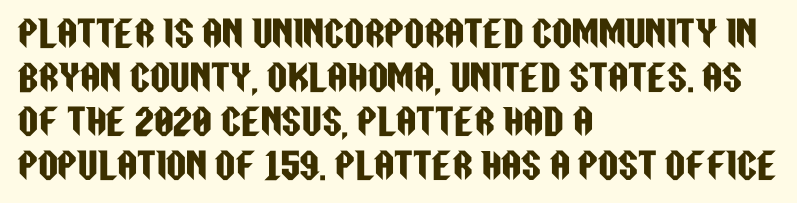
Q: Is the text italic (slanted)? A: No, it is upright.
Q: Is the typeface a serif or a sans-serif typeface? A: Sans-serif.
Q: Is the text underlined? A: No.
Q: How is the paragraph aligned? A: Left-aligned.
Q: Is the spacing between letters normal or unusually wide? A: Normal.
Q: Is the spacing between lines tight, normal or loose? A: Normal.
Q: Width (condensed, normal, or wide)? A: Condensed.
Q: Stroke contrast? A: Low.
Q: x-height? A: Large.
Q: Monospaced? A: No.
